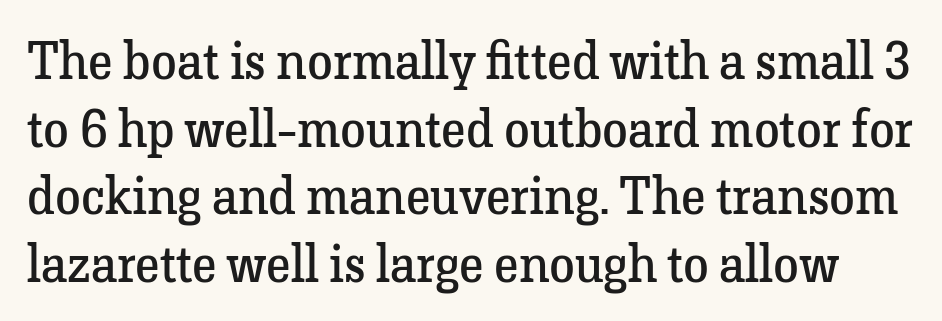
Q: Is the text bold? A: No.
Q: Is the text italic (slanted)? A: No, it is upright.
Q: Is the typeface a serif or a sans-serif typeface? A: Serif.
Q: Is the text underlined? A: No.
Q: Is the spacing between letters normal or unusually wide? A: Normal.
Q: Is the spacing between lines tight, normal or loose? A: Normal.
Q: Width (condensed, normal, or wide)? A: Normal.
Q: Stroke contrast? A: Low.
Q: x-height? A: Medium.
Q: Monospaced? A: No.
